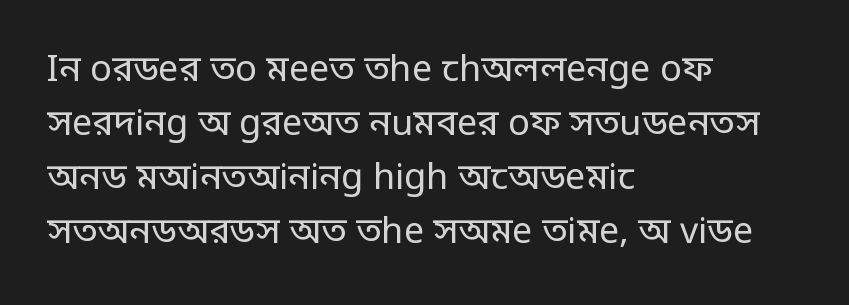
The font is comparable to plain body text, perhaps lighter. Only glyphs here, with clear space below each row. This rendering employs a face without finishing strokes, i.e., a sans-serif. This sample uses an upright cut, with every glyph sitting square on the baseline.
